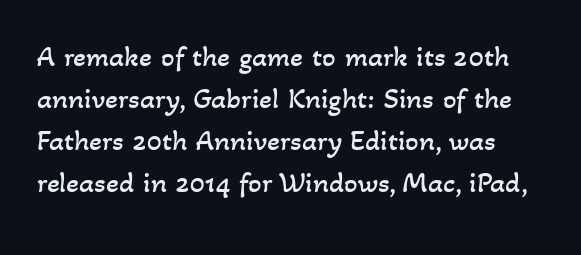
Q: Is the text bold? A: No.
Q: Is the text underlined? A: No.
Q: Is the spacing between letters normal or unusually wide? A: Normal.
Q: Is the spacing between lines tight, normal or loose? A: Normal.
Q: Width (condensed, normal, or wide)? A: Normal.
Q: Stroke contrast? A: Low.
Q: x-height? A: Small.
Q: Monospaced? A: No.
